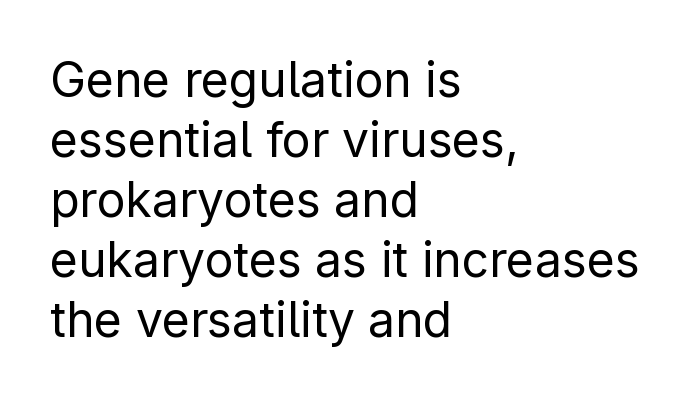
The image shows 48 px regular-weight sans-serif type, upright; set left-aligned, normal line spacing (1.25x), normal letter spacing, not underlined; low stroke contrast and a medium x-height.
